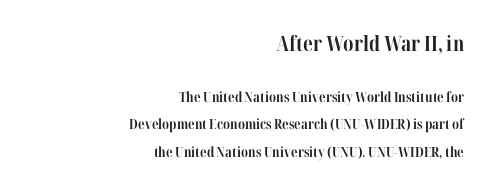
Vertical spacing — loose. Underlining? Definitely not there. Look at the tracking — it's just the regular setting, nothing added. All the whitespace from short lines collects on the left. Here the first block reads like a headline and the second like body copy.
